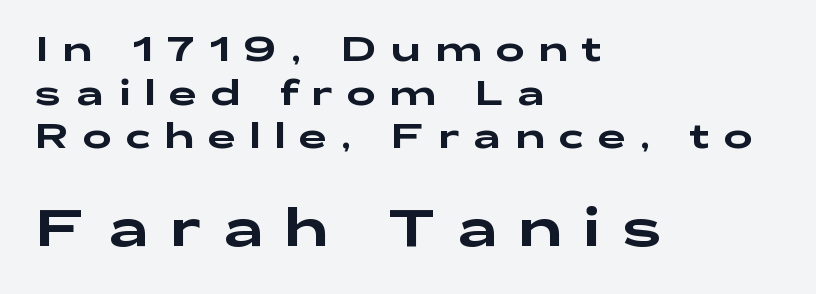
The image shows 52 px wide sans-serif type, upright; set left-aligned, normal line spacing (1.25x), unusually wide letter spacing (+0.4 em), not underlined; the second (bottom) block is 1.49x larger; low stroke contrast and a medium x-height.
